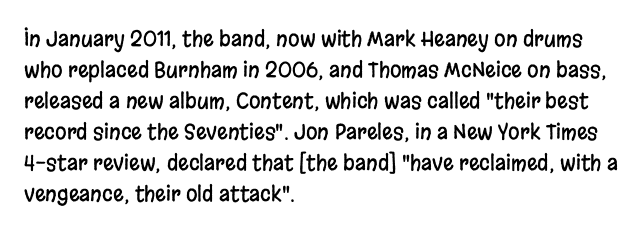
Q: Is the text italic (slanted)? A: No, it is upright.
Q: Is the text underlined? A: No.
Q: How is the paragraph aligned? A: Left-aligned.
Q: Is the spacing between letters normal or unusually wide? A: Normal.
Q: Is the spacing between lines tight, normal or loose? A: Normal.
